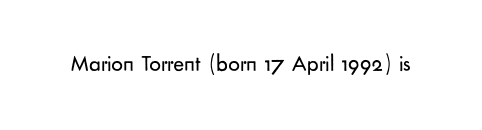
Q: Is the text bold? A: No.
Q: Is the text italic (slanted)? A: No, it is upright.
Q: Is the text underlined? A: No.
Q: Is the spacing between letters normal or unusually wide? A: Normal.
